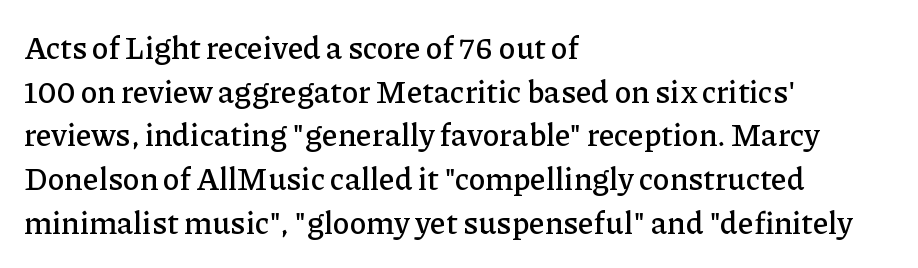
{"serif": "yes", "italic": "no", "width": "normal", "stroke_contrast": "low", "x_height": "medium", "monospaced": "no", "underline": "no", "align": "left", "line_spacing": "normal", "line_spacing_ratio": 1.41, "letter_spacing": "normal", "letter_spacing_em": 0.0, "glyph_px": 31}
